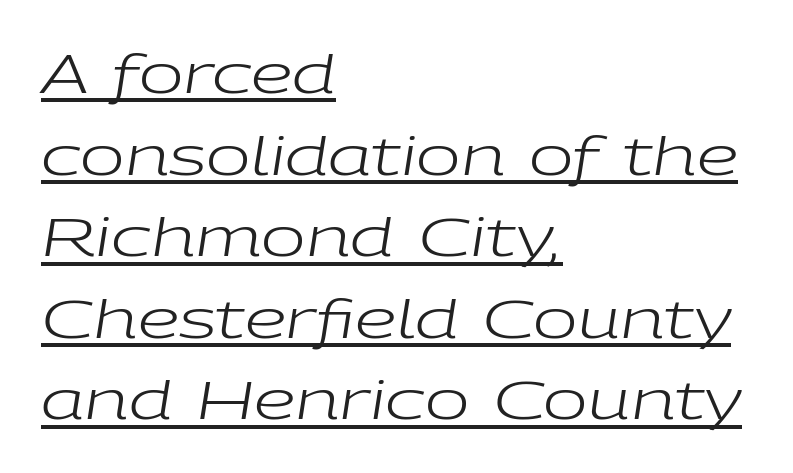
{"italic": "yes", "lean": "right", "slant_degrees": 9, "bold": "no", "weight": "regular", "width": "wide", "stroke_contrast": "low", "x_height": "medium", "monospaced": "no", "underline": "yes", "align": "left", "line_spacing": "normal", "line_spacing_ratio": 1.54, "letter_spacing": "normal", "letter_spacing_em": 0.0, "glyph_px": 53}
